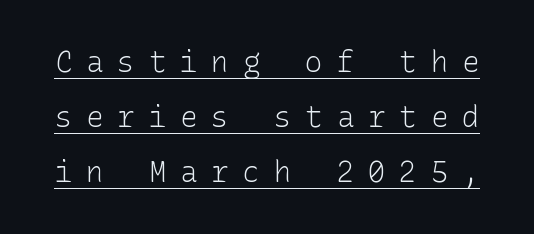
Weight: not bold — regular or lighter. Font category for this specimen: sans-serif. These lines were composed using upright roman letters. Looks like someone drew a line under every word here. Each word looks stretched out because of the extra space between its letters.
